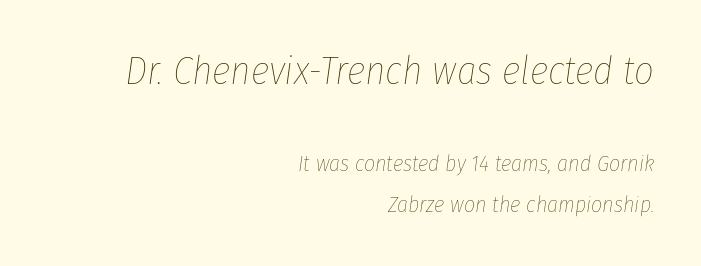
The image shows 39 px thin, condensed type, italic (leaning right); set right-aligned, line spacing 1.85x, normal letter spacing, not underlined; the first (top) block is 1.77x larger; low stroke contrast and a medium x-height.
